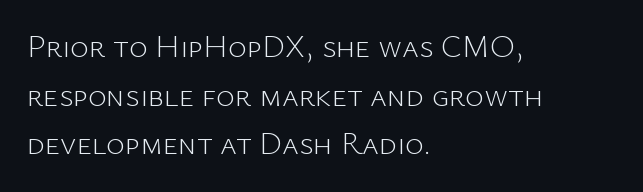
The image shows 32 px light sans-serif type, upright; set left-aligned, normal line spacing (1.52x), normal letter spacing, not underlined; low stroke contrast and a medium x-height.
